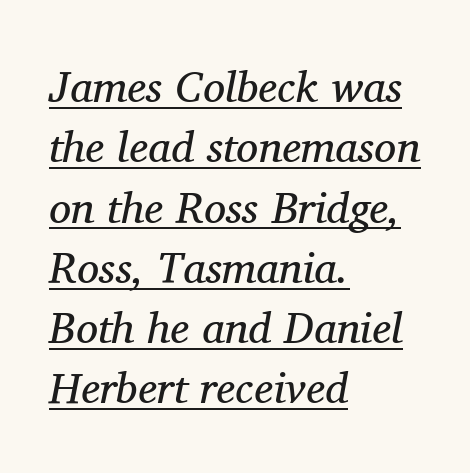
The image shows 44 px regular-weight serif type, italic (leaning right); set left-aligned, normal line spacing (1.37x), normal letter spacing, underlined; medium stroke contrast and a medium x-height.
